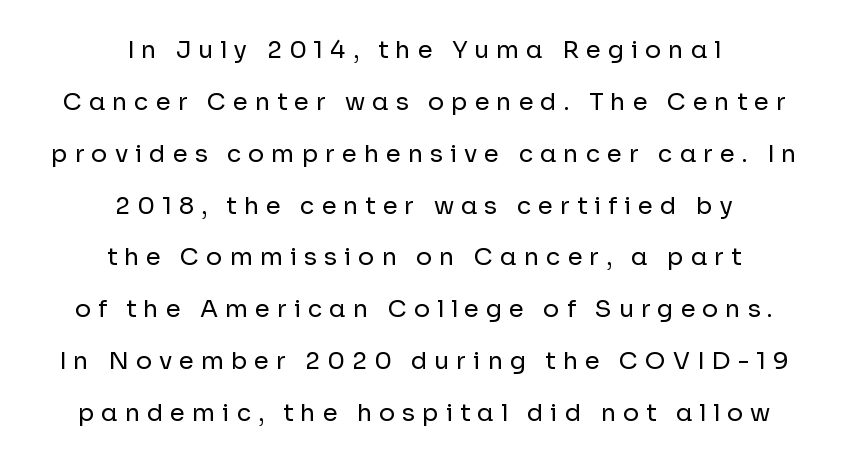
The text block is weighted toward neither margin, spreading evenly from the middle. Any mark beneath the type? The region is blank. Stems here are at most as thick as an everyday book face. The tracking jumps out immediately: characters are airy and widely separated.
